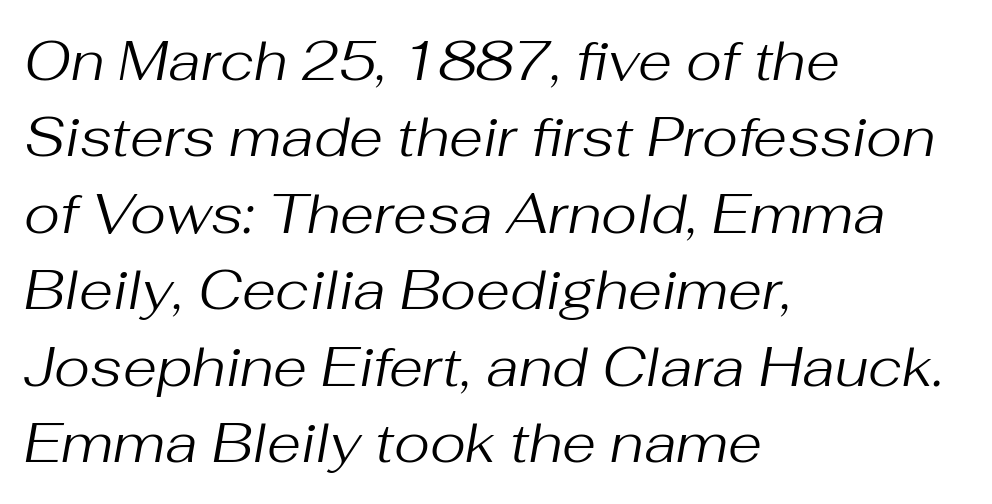
Spacing between characters is what you'd get straight out of the box. Italic: yes, the glyphs are oblique. The glyphs are unaccompanied by any horizontal stroke below them. Leading matches the norm, producing a regular column. A classic flush-left, rag-right setting is used for this passage.
